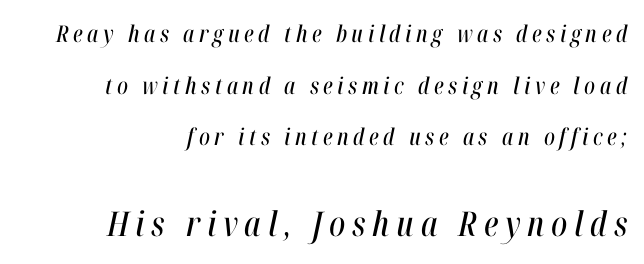
Q: Is the text italic (slanted)? A: Yes, it leans right by about 12 degrees.
Q: Is the text underlined? A: No.
Q: Is the spacing between letters normal or unusually wide? A: Unusually wide.
Q: Is the spacing between lines tight, normal or loose? A: Loose.
Q: Which block of text is set in a larger size, the first (top) or the second (bottom)? A: The second (bottom) one.
Q: Width (condensed, normal, or wide)? A: Condensed.
Q: Stroke contrast? A: High.
Q: x-height? A: Medium.
Q: Monospaced? A: No.
